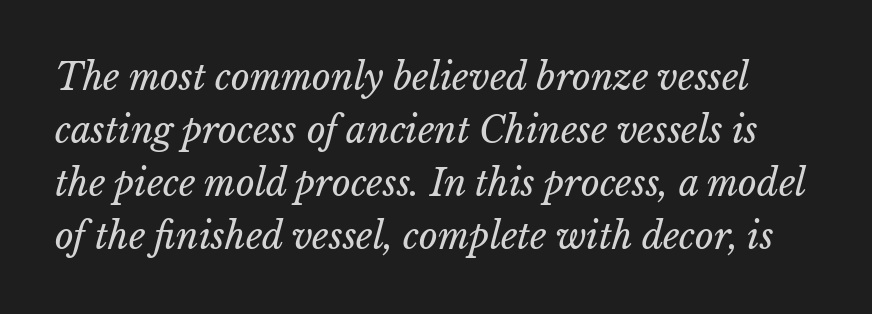
The space between consecutive lines is moderate. Unbolded letterforms with no extra heft. The letters advance in unequal steps, a hallmark of proportional type. Anything drawn beneath the words? Only blank space. Inter-character spacing is left at the font's built-in metrics.
